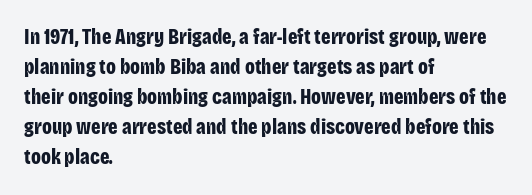
The image shows 21 px bold type, upright; set left-aligned, normal line spacing (1.43x), normal letter spacing, not underlined.
